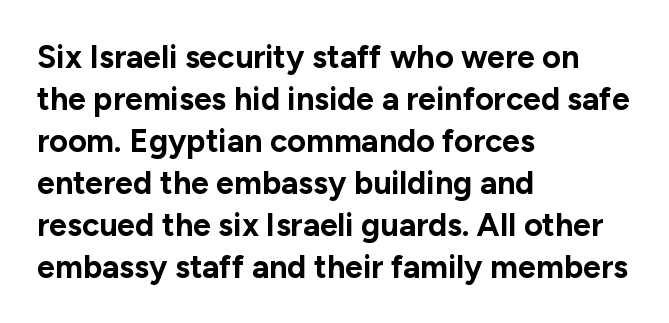
Unlike a traditional serif, this face leaves its strokes unadorned. This is roman type, the default non-slanted kind. How heavy is the stroke? Heavy — this is a bold. Each word holds together tightly as a unit, with standard inter-letter gaps. Do the characters align in a grid? No, the font is proportional. Alignment: flush left.
